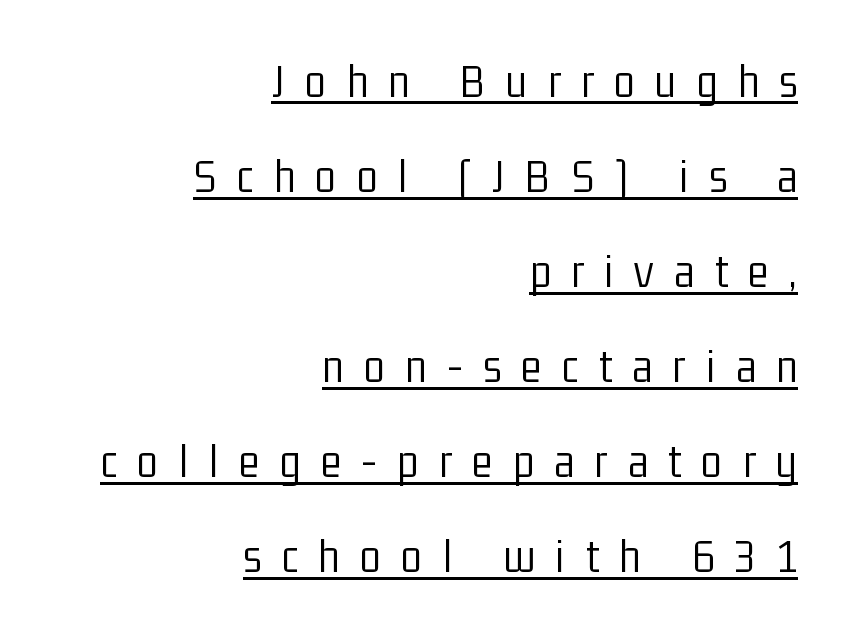
Q: Is the text bold? A: No.
Q: Is the text italic (slanted)? A: No, it is upright.
Q: Is the typeface a serif or a sans-serif typeface? A: Sans-serif.
Q: Is the text underlined? A: Yes.
Q: How is the paragraph aligned? A: Right-aligned.
Q: Is the spacing between letters normal or unusually wide? A: Unusually wide.
Q: Is the spacing between lines tight, normal or loose? A: Loose.
Q: Width (condensed, normal, or wide)? A: Condensed.
Q: Stroke contrast? A: Low.
Q: x-height? A: Medium.
Q: Monospaced? A: No.
